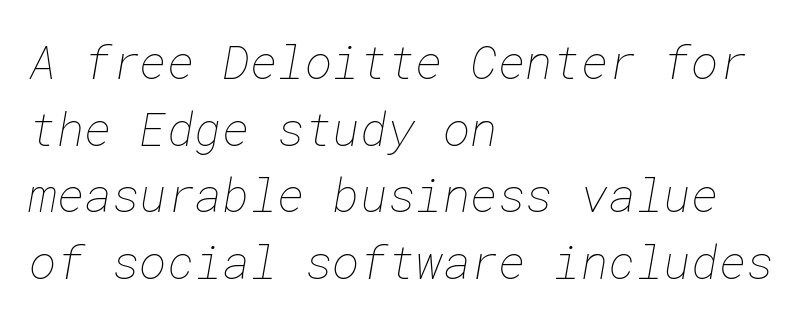
{"bold": "no", "weight": "thin", "width": "normal", "stroke_contrast": "low", "x_height": "medium", "underline": "no", "align": "left", "line_spacing": "normal", "line_spacing_ratio": 1.42, "letter_spacing": "normal", "letter_spacing_em": 0.0, "glyph_px": 47}
